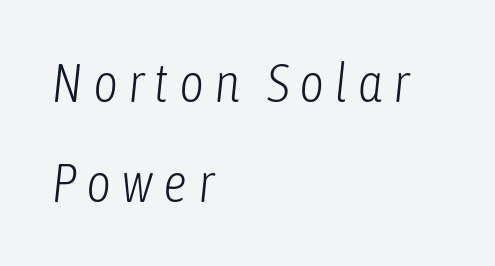
Q: Is the text bold? A: No.
Q: Is the text italic (slanted)? A: Yes, it leans right by about 6 degrees.
Q: Is the text underlined? A: No.
Q: How is the paragraph aligned? A: Left-aligned.
Q: Width (condensed, normal, or wide)? A: Condensed.
Q: Stroke contrast? A: Low.
Q: x-height? A: Medium.
Q: Monospaced? A: No.
